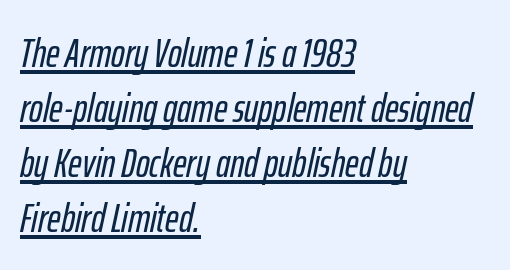
The image shows 41 px condensed type, italic (leaning right); set left-aligned, normal line spacing (1.34x), normal letter spacing, underlined; low stroke contrast and a medium x-height.
